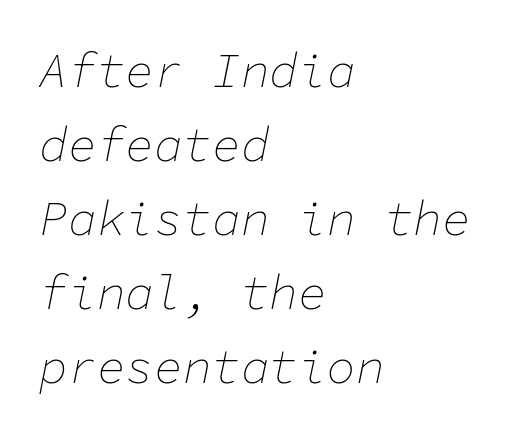
The rag falls on the right side of this text block. Looking at the ascenders, they clearly lean. You could count columns in this text — the font is strictly monospaced. The block of text has a typical density, with ordinary space between rows.
